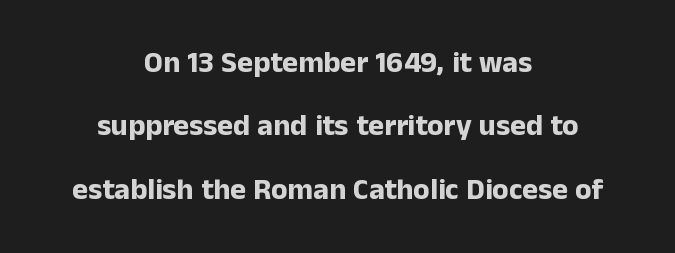
The image shows 30 px bold sans-serif type, upright; set centered, loose line spacing (2.11x), normal letter spacing, not underlined; low stroke contrast and a medium x-height.
